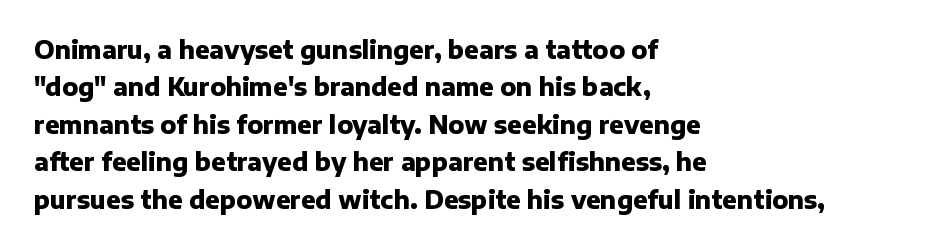
Q: Is the text bold? A: Yes.
Q: Is the text italic (slanted)? A: No, it is upright.
Q: Is the text underlined? A: No.
Q: How is the paragraph aligned? A: Left-aligned.
Q: Is the spacing between letters normal or unusually wide? A: Normal.
Q: Is the spacing between lines tight, normal or loose? A: Normal.
